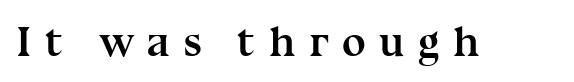
The image shows 43 px semibold serif type, upright; set unusually wide letter spacing (+0.31 em), not underlined; medium stroke contrast and a medium x-height.
